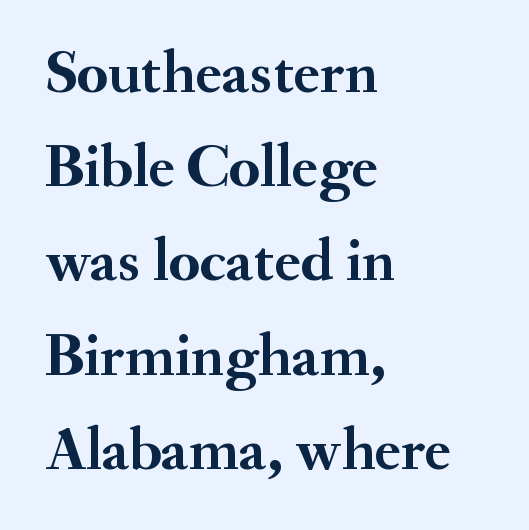
{"serif": "yes", "italic": "no", "bold": "yes", "weight": "semibold", "width": "normal", "stroke_contrast": "medium", "x_height": "small", "monospaced": "no", "underline": "no", "align": "left", "line_spacing": "normal", "line_spacing_ratio": 1.52, "letter_spacing": "normal", "letter_spacing_em": 0.0, "glyph_px": 62}
